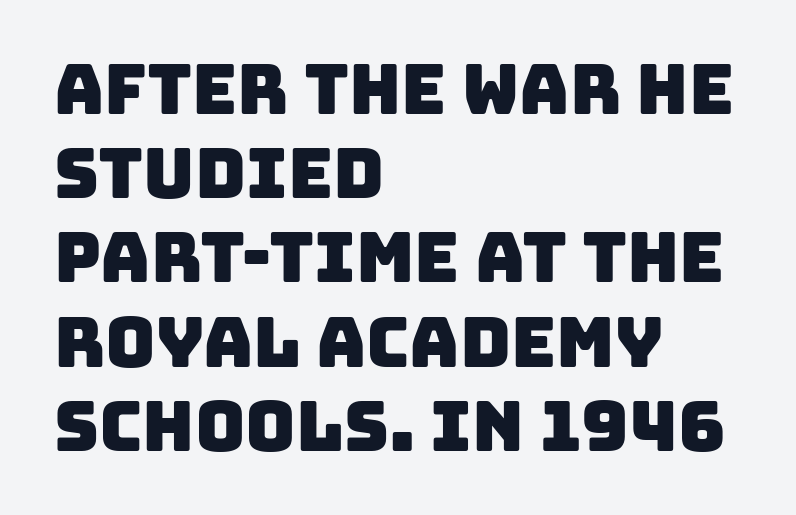
{"serif": "no", "width": "normal", "stroke_contrast": "low", "x_height": "large", "monospaced": "no", "underline": "no", "align": "left", "line_spacing_ratio": 1.22, "letter_spacing": "normal", "letter_spacing_em": 0.0, "glyph_px": 69}
